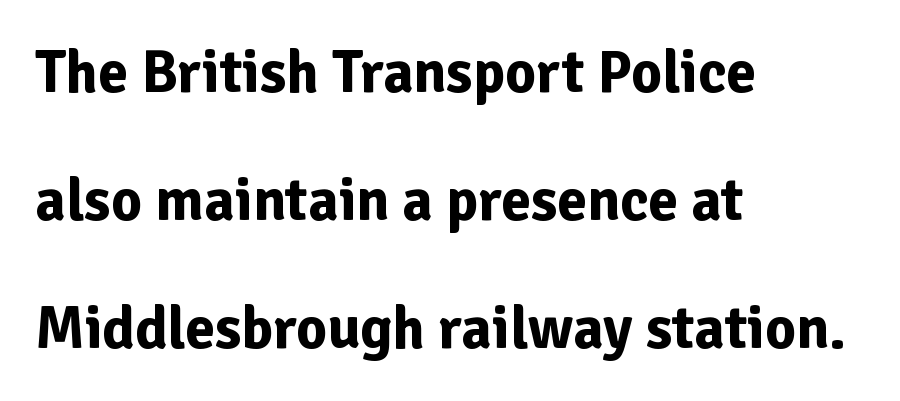
Q: Is the text bold? A: Yes.
Q: Is the text italic (slanted)? A: No, it is upright.
Q: Is the typeface a serif or a sans-serif typeface? A: Sans-serif.
Q: Is the text underlined? A: No.
Q: How is the paragraph aligned? A: Left-aligned.
Q: Is the spacing between letters normal or unusually wide? A: Normal.
Q: Is the spacing between lines tight, normal or loose? A: Loose.
Q: Width (condensed, normal, or wide)? A: Normal.
Q: Stroke contrast? A: Low.
Q: x-height? A: Medium.
Q: Monospaced? A: No.
